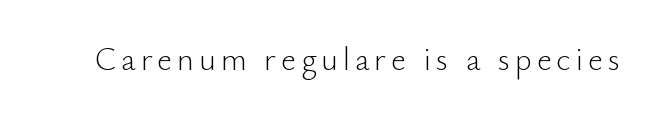
The face used here is a sans, in the tradition of grotesques and geometrics. Do the characters align in a grid? No, the font is proportional. The glyphs are unaccompanied by any horizontal stroke below them. The lettering holds an erect, upright posture throughout.
